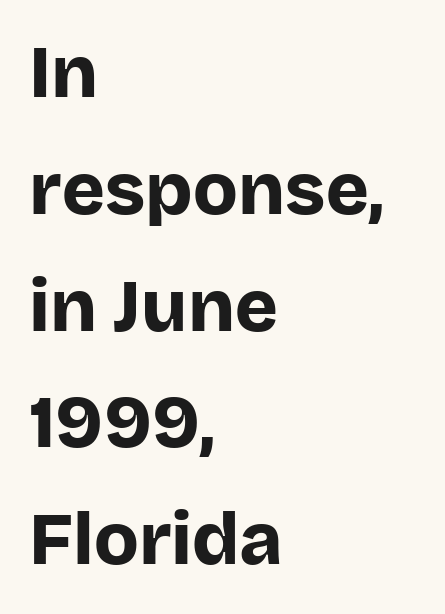
{"serif": "no", "italic": "no", "bold": "yes", "weight": "bold", "width": "normal", "stroke_contrast": "low", "x_height": "large", "monospaced": "no", "underline": "no", "align": "left", "line_spacing": "normal", "line_spacing_ratio": 1.6, "letter_spacing": "normal", "letter_spacing_em": 0.0, "glyph_px": 73}
